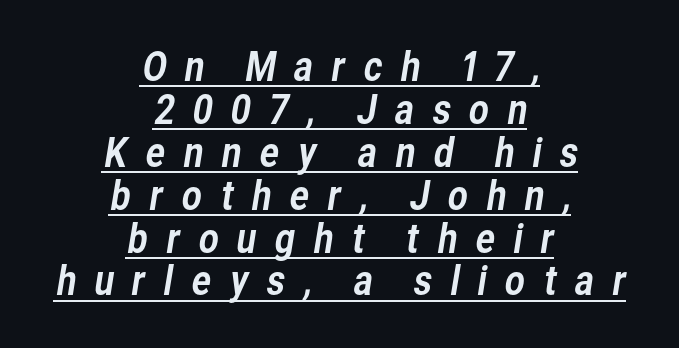
Q: Is the typeface a serif or a sans-serif typeface? A: Sans-serif.
Q: Is the text underlined? A: Yes.
Q: How is the paragraph aligned? A: Centered.
Q: Is the spacing between letters normal or unusually wide? A: Unusually wide.
Q: Is the spacing between lines tight, normal or loose? A: Tight.
Q: Width (condensed, normal, or wide)? A: Normal.
Q: Stroke contrast? A: Low.
Q: x-height? A: Medium.
Q: Monospaced? A: No.
